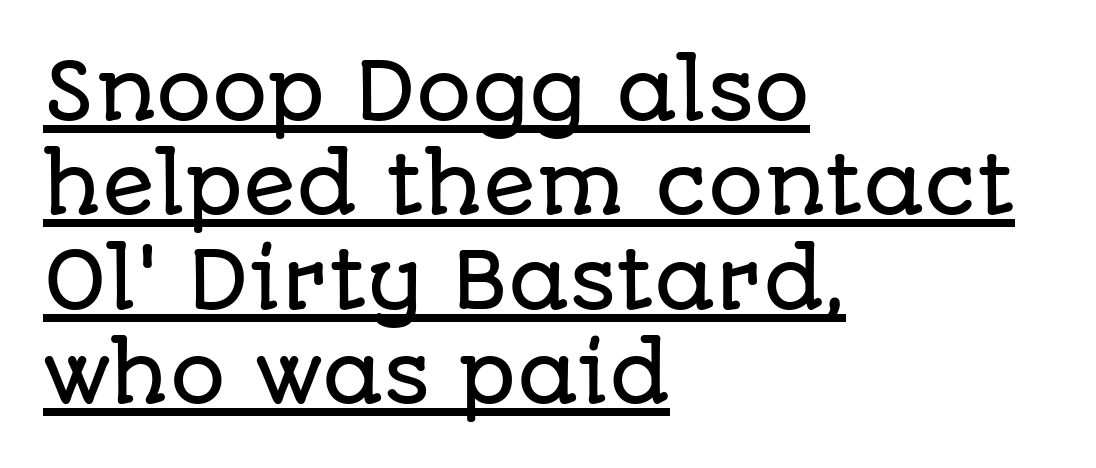
Q: Is the text italic (slanted)? A: No, it is upright.
Q: Is the typeface a serif or a sans-serif typeface? A: Sans-serif.
Q: Is the text underlined? A: Yes.
Q: How is the paragraph aligned? A: Left-aligned.
Q: Is the spacing between letters normal or unusually wide? A: Normal.
Q: Width (condensed, normal, or wide)? A: Normal.
Q: Stroke contrast? A: Low.
Q: x-height? A: Large.
Q: Monospaced? A: No.
